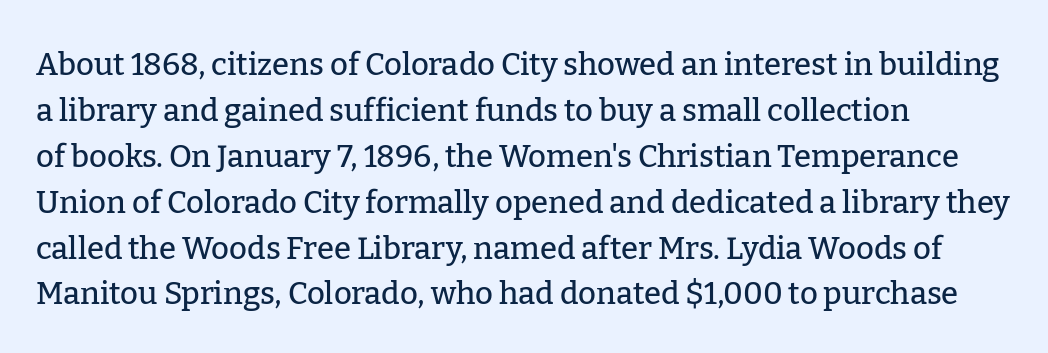
The image shows 31 px serif type, upright; set left-aligned, normal line spacing (1.48x), normal letter spacing, not underlined; low stroke contrast and a medium x-height.
